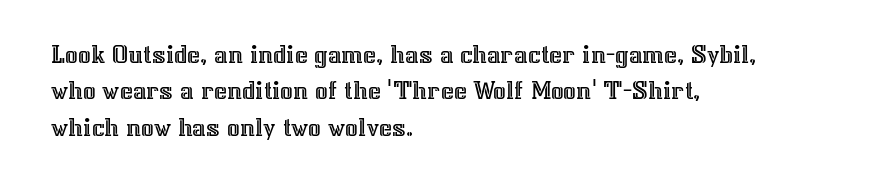
Q: Is the text italic (slanted)? A: No, it is upright.
Q: Is the text underlined? A: No.
Q: How is the paragraph aligned? A: Left-aligned.
Q: Is the spacing between letters normal or unusually wide? A: Normal.
Q: Is the spacing between lines tight, normal or loose? A: Normal.
Q: Width (condensed, normal, or wide)? A: Normal.
Q: x-height? A: Medium.
Q: Monospaced? A: No.
